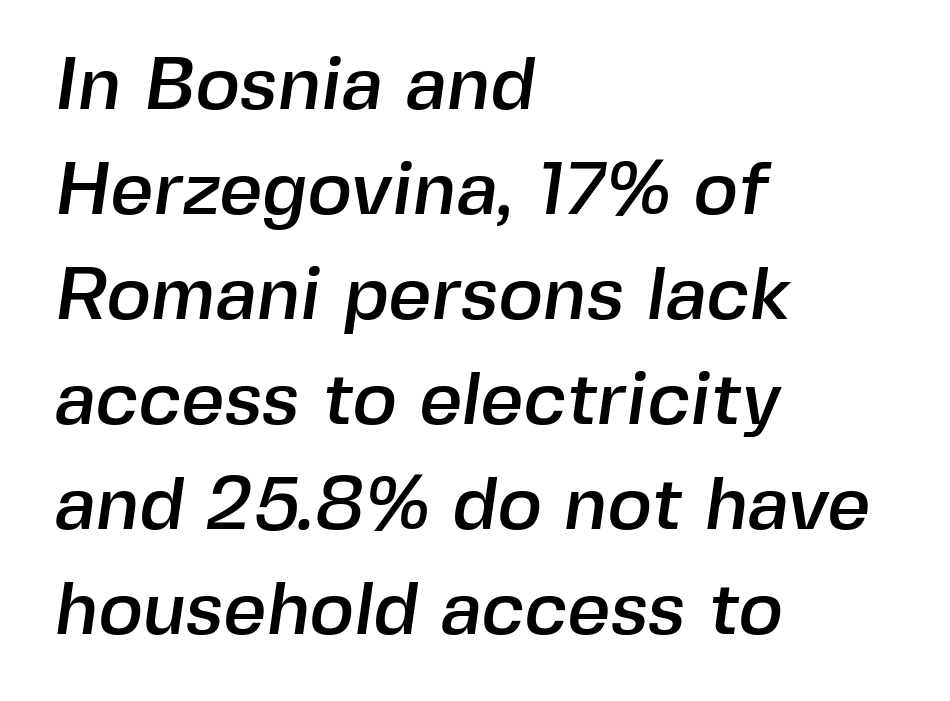
Q: Is the typeface a serif or a sans-serif typeface? A: Sans-serif.
Q: Is the text underlined? A: No.
Q: How is the paragraph aligned? A: Left-aligned.
Q: Is the spacing between letters normal or unusually wide? A: Normal.
Q: Is the spacing between lines tight, normal or loose? A: Normal.
Q: Width (condensed, normal, or wide)? A: Normal.
Q: x-height? A: Medium.
Q: Monospaced? A: No.
